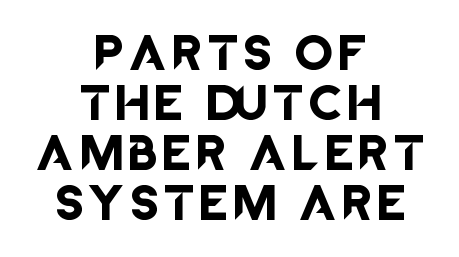
{"serif": "no", "italic": "no", "width": "normal", "stroke_contrast": "low", "x_height": "large", "monospaced": "no", "underline": "no", "align": "center", "line_spacing": "normal", "line_spacing_ratio": 1.35, "letter_spacing": "wide", "letter_spacing_em": 0.22, "glyph_px": 37}
